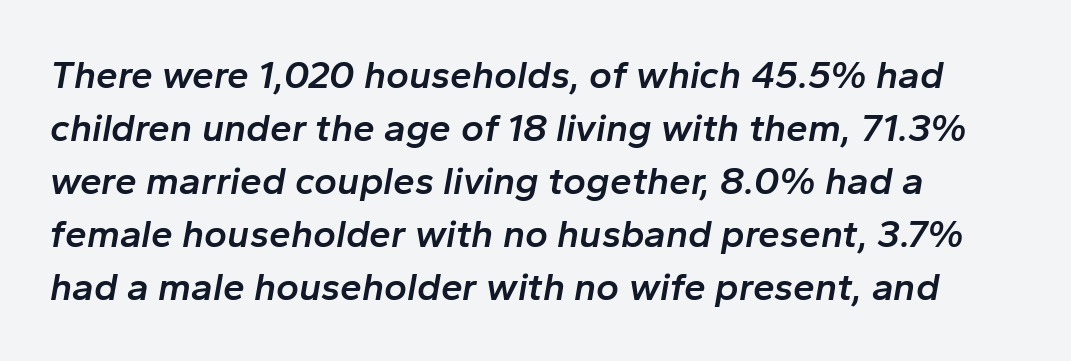
The image shows 39 px semibold type, italic (leaning right); set left-aligned, normal line spacing (1.36x), normal letter spacing, not underlined; low stroke contrast and a medium x-height.
